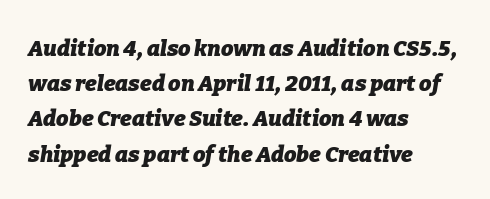
Q: Is the text bold? A: Yes.
Q: Is the text italic (slanted)? A: Yes, it leans right by about 9 degrees.
Q: Is the text underlined? A: No.
Q: How is the paragraph aligned? A: Left-aligned.
Q: Is the spacing between letters normal or unusually wide? A: Normal.
Q: Is the spacing between lines tight, normal or loose? A: Normal.
